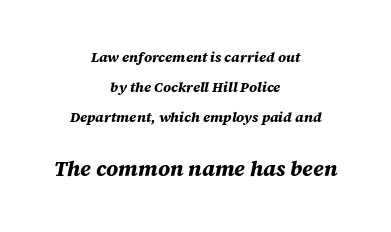
Horizontal alignment here is central, giving a formal, balanced look. The more generous point size was reserved for the lower chunk. The sample has been set heavy, in full bold. A typesetter would mark this as italic. What's the leading like? Stretched, with rows far apart.
